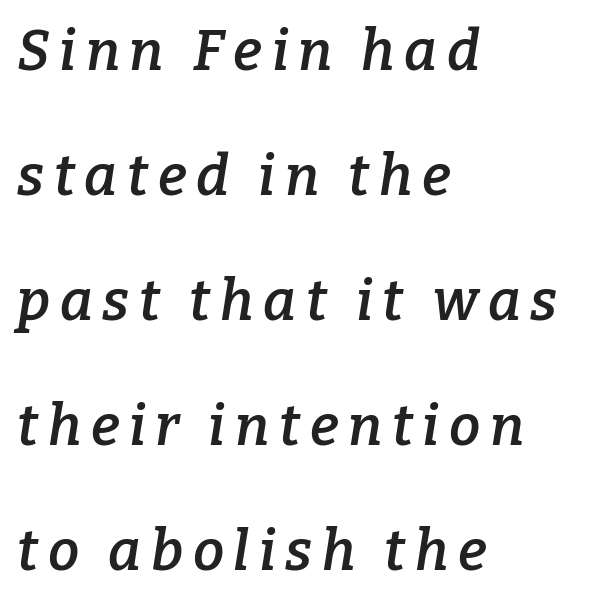
The image shows 56 px semibold serif type, italic (leaning right); set left-aligned, loose line spacing (2.23x), not underlined; low stroke contrast and a medium x-height.
